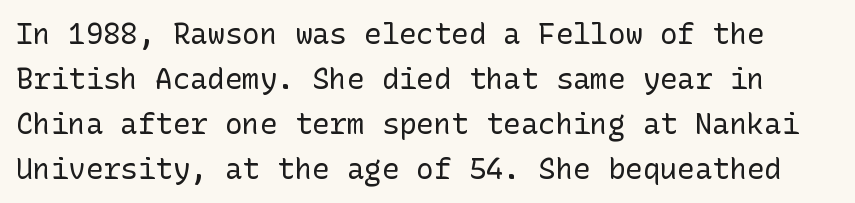
{"serif": "no", "italic": "no", "bold": "no", "weight": "regular", "width": "normal", "stroke_contrast": "low", "x_height": "medium", "underline": "no", "line_spacing": "normal", "line_spacing_ratio": 1.55, "letter_spacing": "normal", "letter_spacing_em": 0.0, "glyph_px": 29}
